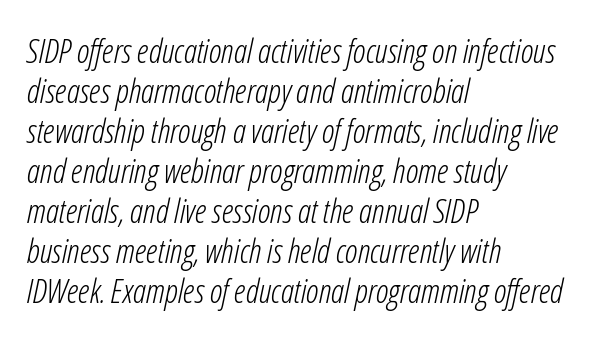
{"italic": "yes", "lean": "right", "slant_degrees": 12, "bold": "no", "weight": "light", "width": "condensed", "stroke_contrast": "low", "x_height": "medium", "monospaced": "no", "underline": "no", "align": "left", "line_spacing_ratio": 1.21, "letter_spacing": "normal", "letter_spacing_em": 0.0, "glyph_px": 33}
